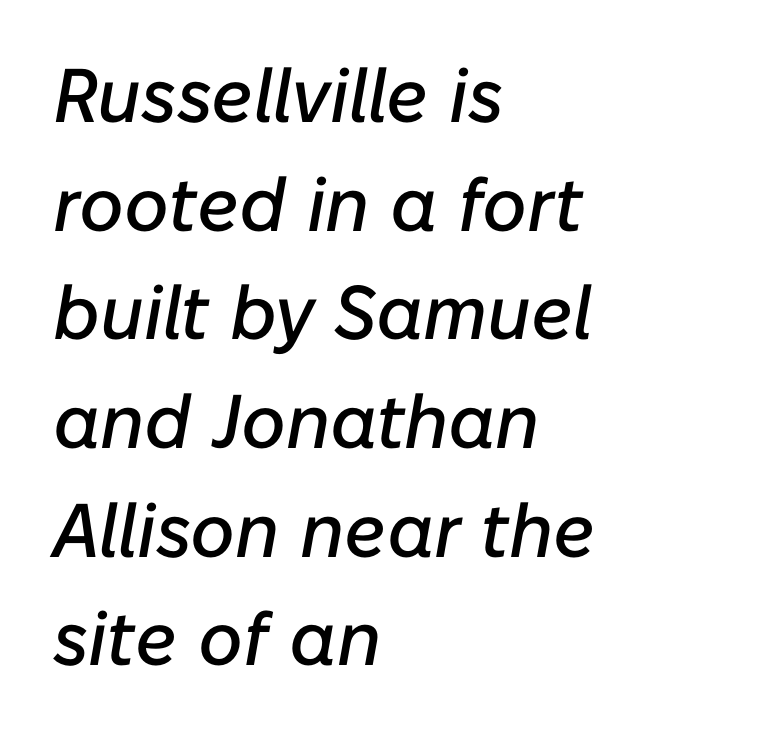
Q: Is the text italic (slanted)? A: Yes, it leans right by about 10 degrees.
Q: Is the text underlined? A: No.
Q: How is the paragraph aligned? A: Left-aligned.
Q: Is the spacing between letters normal or unusually wide? A: Normal.
Q: Is the spacing between lines tight, normal or loose? A: Normal.
Q: Width (condensed, normal, or wide)? A: Normal.
Q: Stroke contrast? A: Low.
Q: x-height? A: Medium.
Q: Monospaced? A: No.
